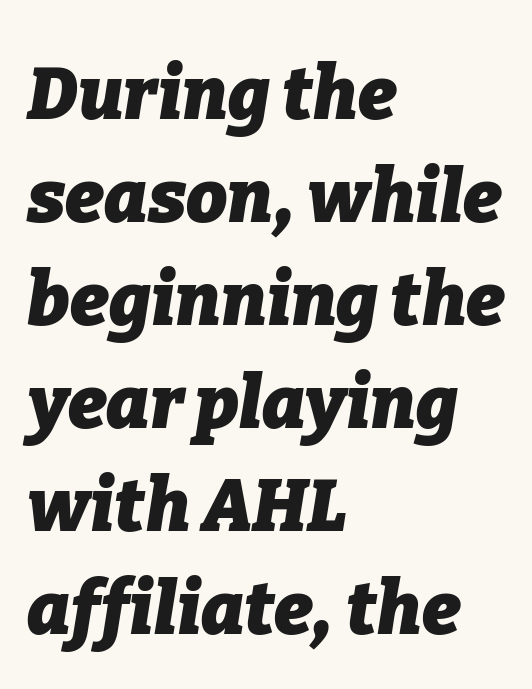
The image shows 73 px heavy type, italic (leaning right); set left-aligned, normal line spacing (1.41x), normal letter spacing, not underlined; low stroke contrast and a medium x-height.
